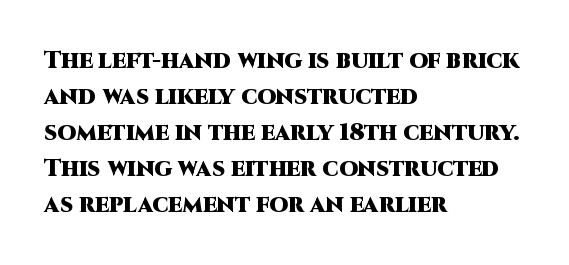
Q: Is the text bold? A: Yes.
Q: Is the text italic (slanted)? A: No, it is upright.
Q: Is the text underlined? A: No.
Q: How is the paragraph aligned? A: Left-aligned.
Q: Is the spacing between letters normal or unusually wide? A: Normal.
Q: Is the spacing between lines tight, normal or loose? A: Normal.
